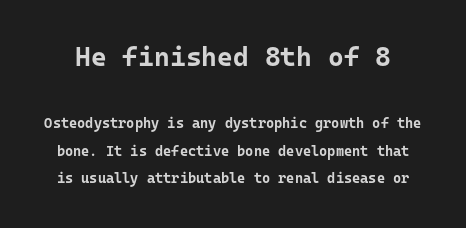
Q: Is the text bold? A: Yes.
Q: Is the text italic (slanted)? A: No, it is upright.
Q: Is the text underlined? A: No.
Q: Is the spacing between letters normal or unusually wide? A: Normal.
Q: Is the spacing between lines tight, normal or loose? A: Loose.
Q: Which block of text is set in a larger size, the first (top) or the second (bottom)? A: The first (top) one.
